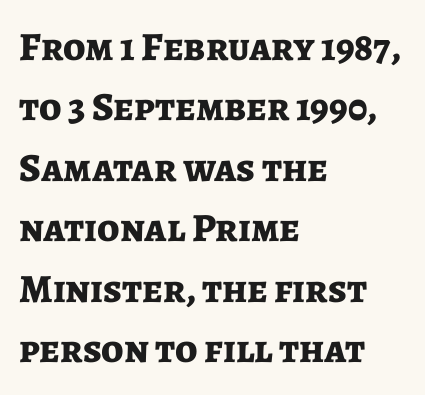
{"serif": "no", "italic": "no", "bold": "yes", "weight": "bold", "width": "normal", "stroke_contrast": "low", "x_height": "medium", "monospaced": "no", "underline": "no", "align": "left", "line_spacing": "normal", "line_spacing_ratio": 1.51, "letter_spacing": "normal", "letter_spacing_em": 0.0, "glyph_px": 40}
